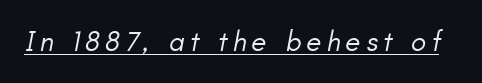
This is underlined copy, the kind a proofreader might mark for attention. The face used here is proportionally spaced, like ordinary book or web type. The typography opts for an oblique posture over an upright one. The letterforms sit at book weight or below.
